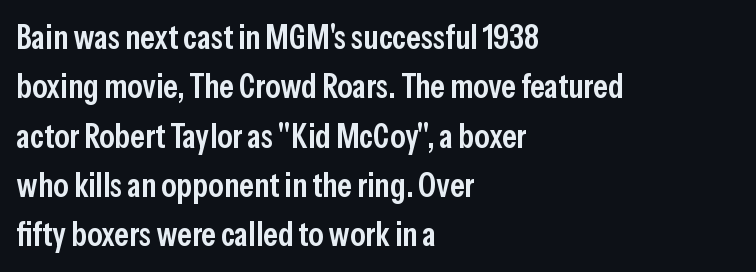
Summary of vertical rhythm: regular, with standard interline spacing. Caption: semibold face, moderately heavy strokes. Only glyphs here, with clear space below each row. Short note: letters normally spaced. The rag falls on the right side of this text block.
